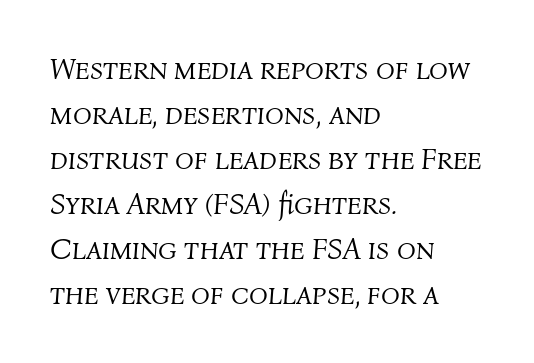
The letters advance in unequal steps, a hallmark of proportional type. The text carries the slant typical of an italic or oblique font. In terms of letterspacing, this is plain default setting. Does the copy run flush right? No — it runs flush left. A normal amount of white space separates one row of letters from the next.
